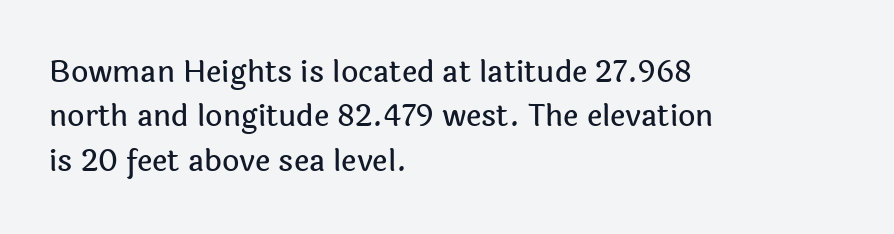
{"serif": "no", "italic": "no", "width": "normal", "x_height": "medium", "monospaced": "no", "underline": "no", "align": "left", "line_spacing": "normal", "line_spacing_ratio": 1.48, "letter_spacing": "normal", "letter_spacing_em": 0.0, "glyph_px": 30}
